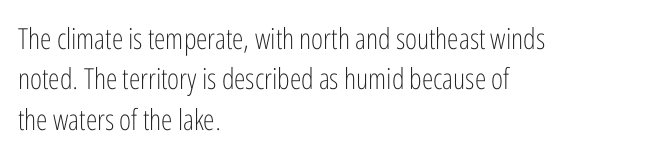
{"serif": "no", "italic": "no", "bold": "no", "weight": "light", "width": "condensed", "stroke_contrast": "low", "x_height": "medium", "monospaced": "no", "underline": "no", "align": "left", "line_spacing": "normal", "line_spacing_ratio": 1.39, "letter_spacing": "normal", "letter_spacing_em": 0.0, "glyph_px": 29}
